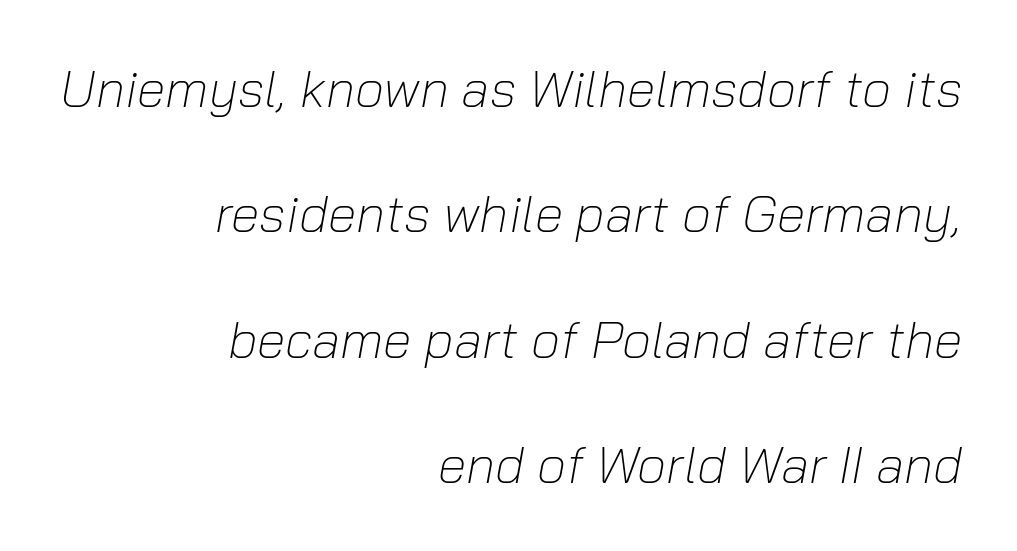
Q: Is the text bold? A: No.
Q: Is the text italic (slanted)? A: Yes, it leans right by about 10 degrees.
Q: Is the text underlined? A: No.
Q: How is the paragraph aligned? A: Right-aligned.
Q: Is the spacing between letters normal or unusually wide? A: Normal.
Q: Is the spacing between lines tight, normal or loose? A: Loose.
Q: Width (condensed, normal, or wide)? A: Normal.
Q: Stroke contrast? A: Low.
Q: x-height? A: Medium.
Q: Monospaced? A: No.
